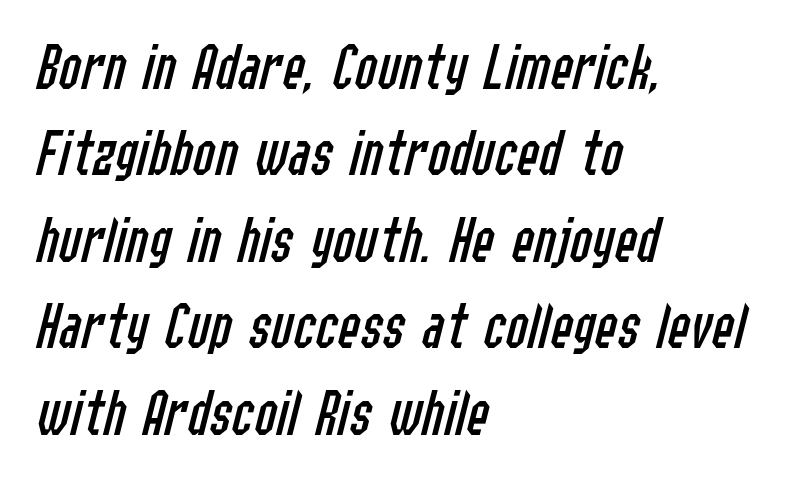
Q: Is the text bold? A: No.
Q: Is the text italic (slanted)? A: Yes, it leans right by about 14 degrees.
Q: Is the text underlined? A: No.
Q: How is the paragraph aligned? A: Left-aligned.
Q: Is the spacing between letters normal or unusually wide? A: Normal.
Q: Is the spacing between lines tight, normal or loose? A: Normal.
Q: Width (condensed, normal, or wide)? A: Condensed.
Q: Stroke contrast? A: Low.
Q: x-height? A: Medium.
Q: Monospaced? A: No.
